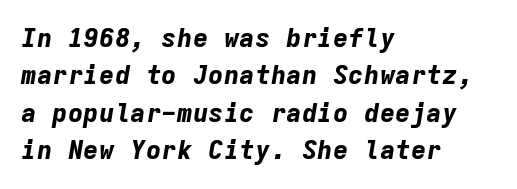
{"italic": "yes", "lean": "right", "slant_degrees": 9, "bold": "yes", "underline": "no", "align": "left", "line_spacing": "normal", "line_spacing_ratio": 1.44, "letter_spacing": "normal", "letter_spacing_em": 0.0, "glyph_px": 26}
